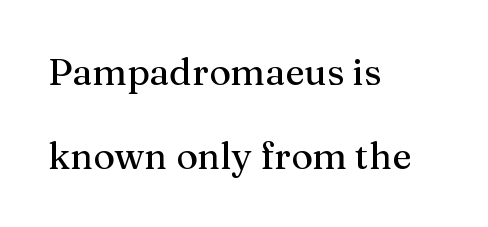
Q: Is the text italic (slanted)? A: No, it is upright.
Q: Is the typeface a serif or a sans-serif typeface? A: Serif.
Q: Is the text underlined? A: No.
Q: How is the paragraph aligned? A: Left-aligned.
Q: Is the spacing between letters normal or unusually wide? A: Normal.
Q: Is the spacing between lines tight, normal or loose? A: Loose.
Q: Width (condensed, normal, or wide)? A: Normal.
Q: Stroke contrast? A: Medium.
Q: x-height? A: Medium.
Q: Monospaced? A: No.
